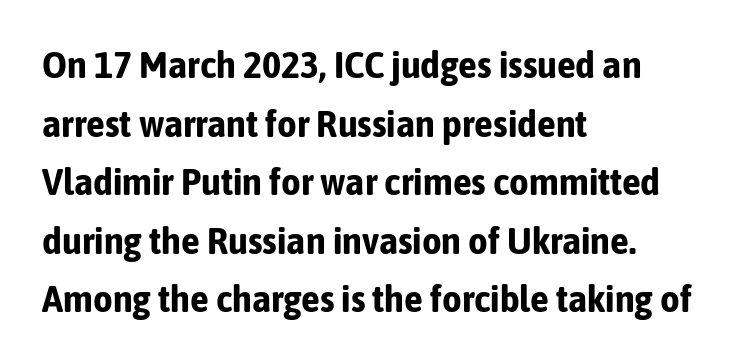
Nothing sits at the stroke ends, so this counts as sans-serif. The face used here is proportionally spaced, like ordinary book or web type. This sample uses plain, unmodified letter spacing. Which margin do the lines hug? The left one — the right edge is uneven. The typesetting leans heavy: a genuine bold.
